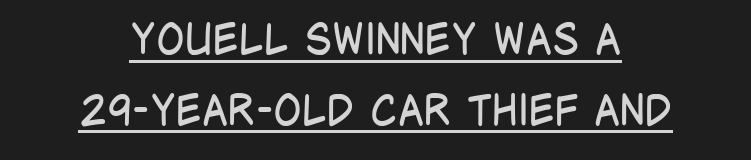
{"serif": "no", "italic": "no", "bold": "no", "weight": "regular", "width": "condensed", "stroke_contrast": "low", "x_height": "large", "monospaced": "no", "underline": "yes", "align": "center", "line_spacing": "normal", "line_spacing_ratio": 1.68, "letter_spacing": "normal", "letter_spacing_em": 0.0, "glyph_px": 42}
